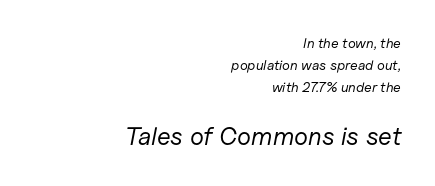
Q: Is the text bold? A: No.
Q: Is the text italic (slanted)? A: Yes, it leans right by about 11 degrees.
Q: Is the text underlined? A: No.
Q: How is the paragraph aligned? A: Right-aligned.
Q: Is the spacing between letters normal or unusually wide? A: Normal.
Q: Is the spacing between lines tight, normal or loose? A: Normal.
Q: Which block of text is set in a larger size, the first (top) or the second (bottom)? A: The second (bottom) one.
